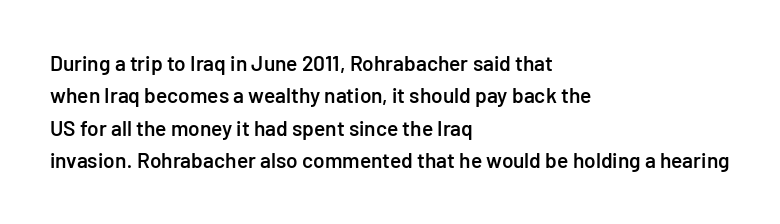
Italic? Not at all — the glyphs are vertical. Visually the block forms a straight wall on the left and a jagged coastline on the right. The horizontal fit of the characters is conventional and even. No word sits above an underline.
